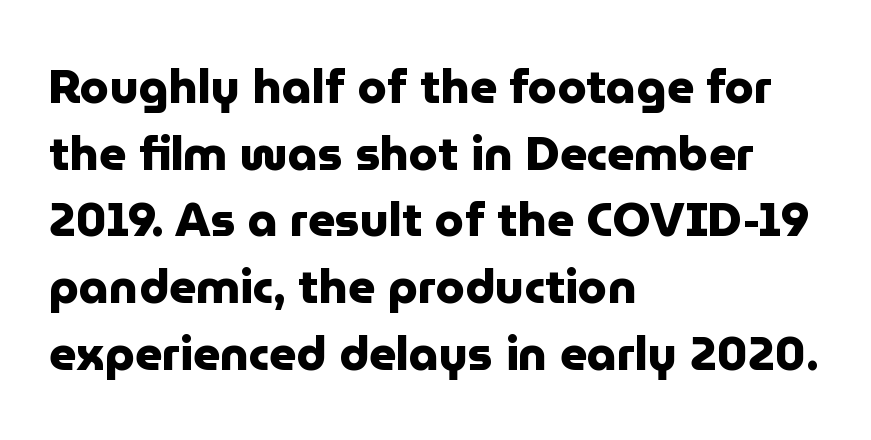
Upright lettering throughout. Bold? Absolutely — the strokes are thick and heavy. Unlike a traditional serif, this face leaves its strokes unadorned. The space between consecutive lines is moderate.
